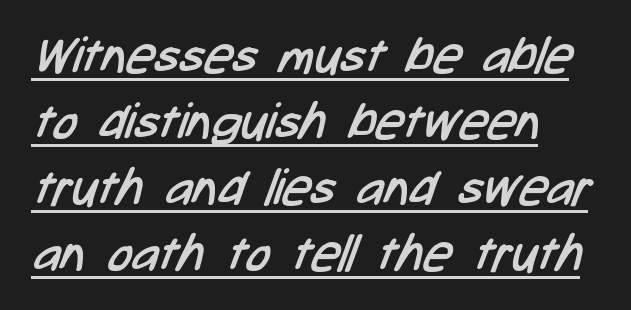
Leading: standard. Stroke thickness stays within the range of a standard reading face or lighter. One-word summary of the alignment: left. Varying glyph widths throughout — classic text-font behaviour. This sample uses a sans-serif face.
